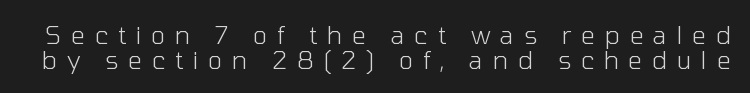
Unlike italic type, these characters show no tilt at all. Only glyphs here, with clear space below each row. The weight would be labelled regular, book, light, or lighter still. Words appear elongated and porous because spacing is wide. One glance says dense: line gaps are narrower than usual.
